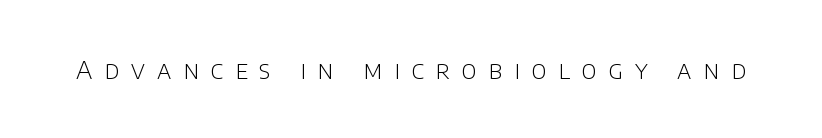
The gaps between neighbouring characters are conspicuously large. These lines were composed using upright roman letters. Weight: not bold — regular or lighter. The passage shown is not underscored anywhere.
